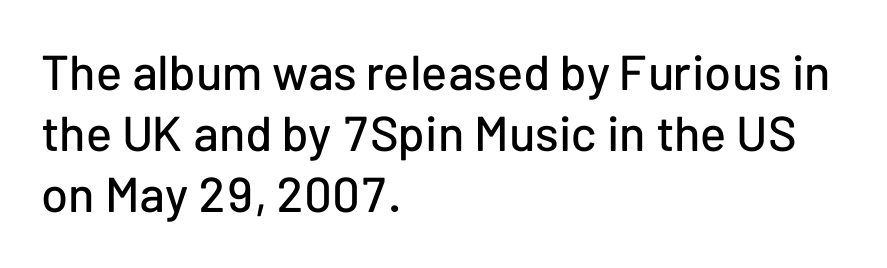
The image shows 49 px sans-serif type, upright; set left-aligned, normal line spacing (1.25x), normal letter spacing, not underlined; low stroke contrast and a medium x-height.
